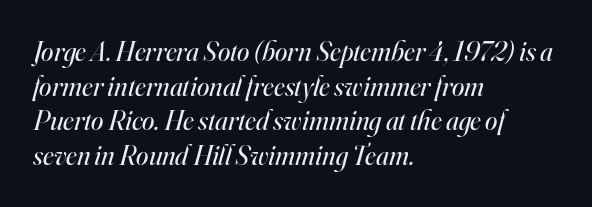
The image shows 28 px regular-weight serif type, italic (leaning right); set left-aligned, line spacing 1.24x, normal letter spacing, not underlined; high stroke contrast and a small x-height.
